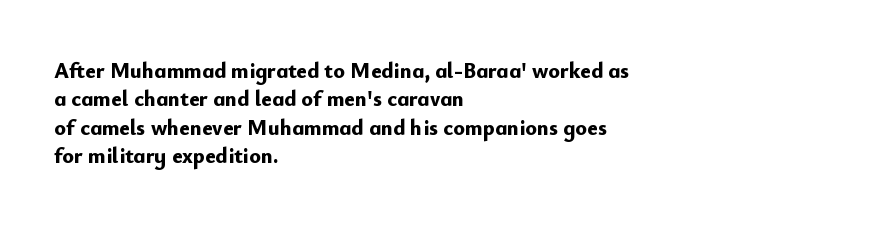
The image shows 22 px bold type, upright; set left-aligned, normal line spacing (1.29x), normal letter spacing, not underlined.
